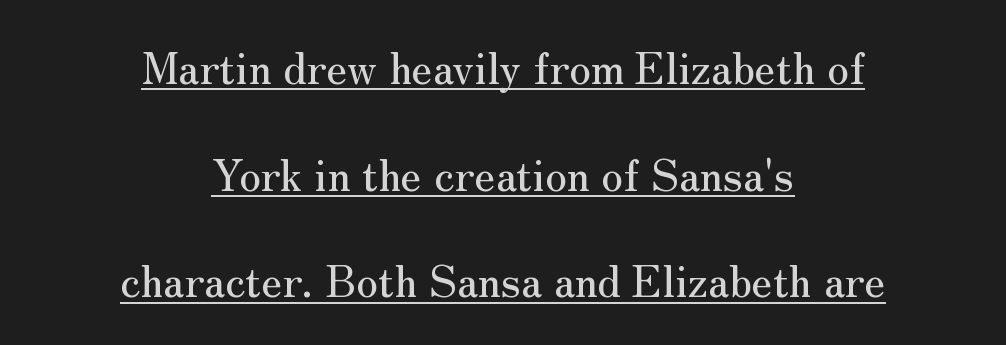
Q: Is the text italic (slanted)? A: No, it is upright.
Q: Is the typeface a serif or a sans-serif typeface? A: Serif.
Q: Is the text underlined? A: Yes.
Q: How is the paragraph aligned? A: Centered.
Q: Is the spacing between letters normal or unusually wide? A: Normal.
Q: Is the spacing between lines tight, normal or loose? A: Loose.
Q: Width (condensed, normal, or wide)? A: Normal.
Q: Stroke contrast? A: Medium.
Q: x-height? A: Small.
Q: Monospaced? A: No.
